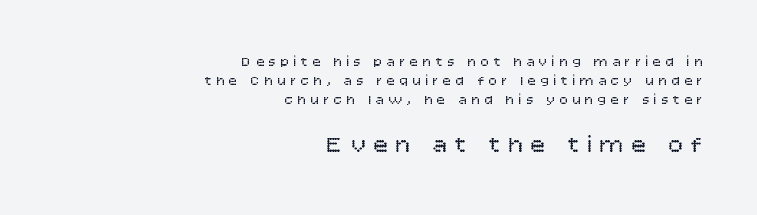
Think standard paragraph weight, or any step lighter than that. Upright lettering throughout. Anything drawn beneath the words? Only blank space. Which margin do the lines hug? The right one — the left edge is uneven. The block of text has a typical density, with ordinary space between rows.
